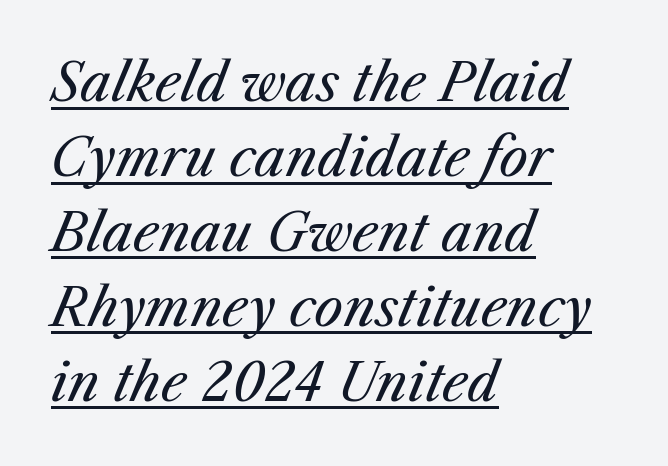
The image shows 51 px regular-weight type, italic (leaning right); set left-aligned, normal line spacing (1.47x), normal letter spacing, underlined; medium stroke contrast and a medium x-height.
